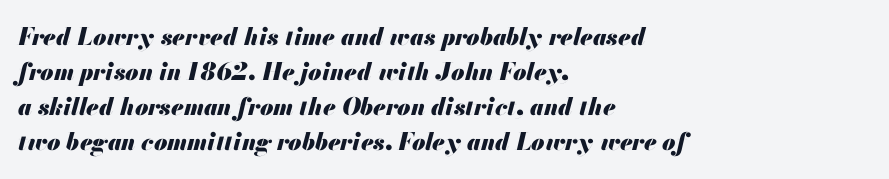
{"italic": "yes", "lean": "right", "slant_degrees": 13, "bold": "yes", "underline": "no", "align": "left", "line_spacing": "normal", "line_spacing_ratio": 1.46, "letter_spacing": "normal", "letter_spacing_em": 0.0, "glyph_px": 24}
